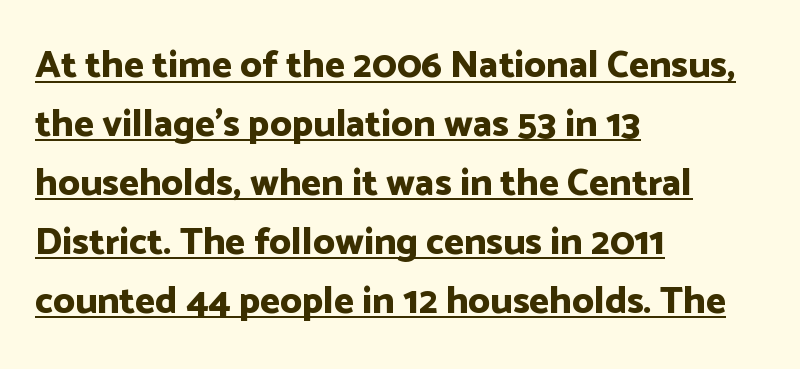
The image shows 38 px bold sans-serif type, upright; set left-aligned, normal line spacing (1.55x), normal letter spacing, underlined; low stroke contrast and a medium x-height.
